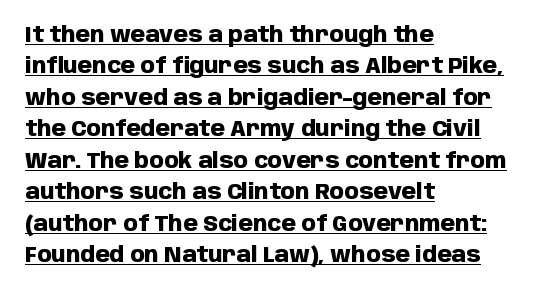
Students, this is bold: see how much ink each stroke carries. Rendered with straight, roman letterforms. This rendering features underlined lettering. Successive baselines arrive at the customary interval.
